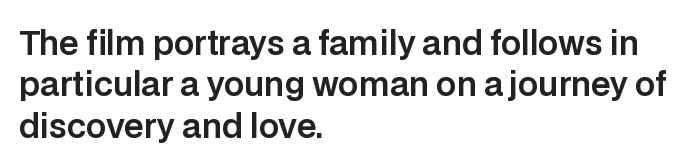
Q: Is the text italic (slanted)? A: No, it is upright.
Q: Is the typeface a serif or a sans-serif typeface? A: Sans-serif.
Q: Is the text underlined? A: No.
Q: How is the paragraph aligned? A: Left-aligned.
Q: Is the spacing between letters normal or unusually wide? A: Normal.
Q: Is the spacing between lines tight, normal or loose? A: Normal.
Q: Width (condensed, normal, or wide)? A: Normal.
Q: Stroke contrast? A: Low.
Q: x-height? A: Large.
Q: Monospaced? A: No.
